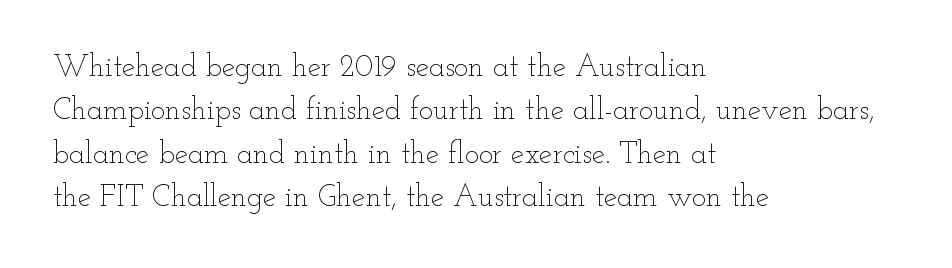
The image shows 30 px thin, wide type, upright; set left-aligned, normal line spacing (1.45x), normal letter spacing, not underlined; low stroke contrast and a small x-height.
